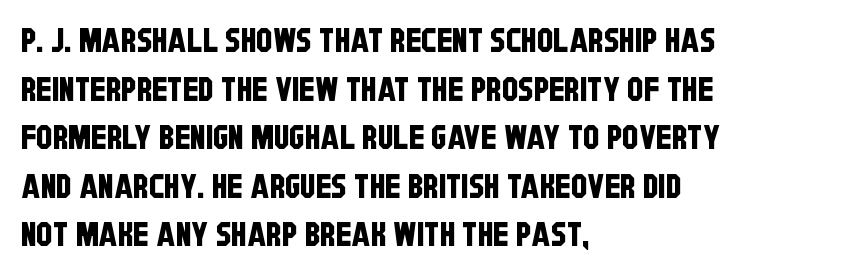
The image shows 33 px condensed sans-serif type; set left-aligned, normal line spacing (1.47x), normal letter spacing, not underlined; low stroke contrast and a large x-height.
